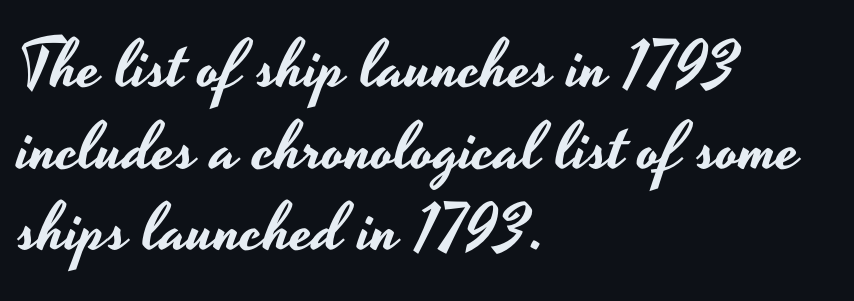
The image shows 67 px wide sans-serif type; set left-aligned, line spacing 1.22x, normal letter spacing, not underlined; low stroke contrast and a small x-height.
